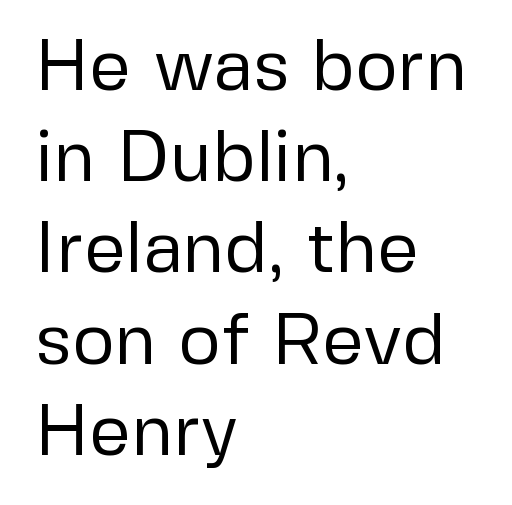
Characters follow at the spacing the type designer built in. Quick note: not italic, upright. Horizontal alignment here is leftward, the default for most running prose. How would I describe the line gaps? Plain and ordinary.
